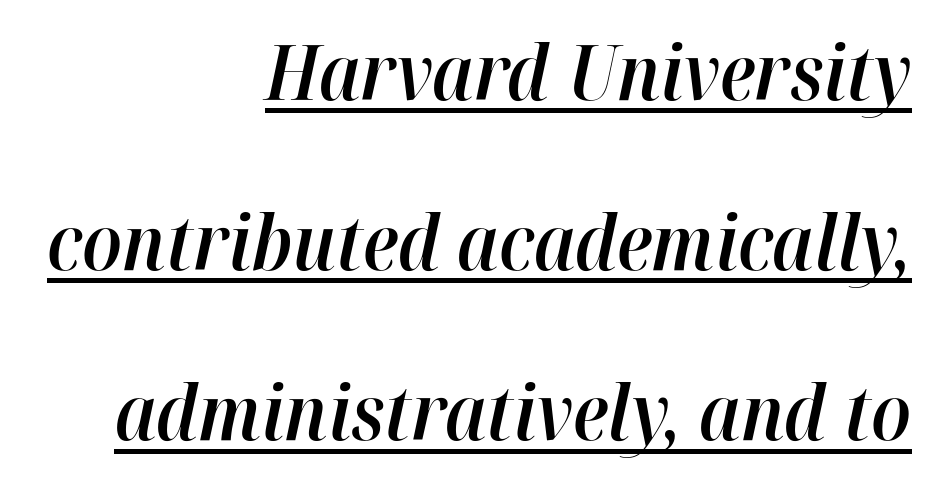
Compared with ordinary roman type, these characters are visibly tilted. The rendering uses natural spacing where letterforms have individual widths. Honestly, the letter spacing is just normal — you wouldn't notice it. Short and long lines alike share a common ending point at right. Rows of type keep a wide berth in the vertical direction. The sample has been set in demibold, a notch under bold.
